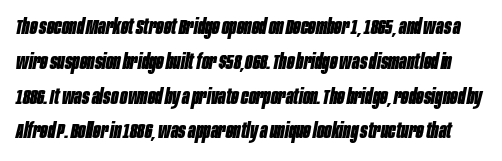
The image shows 22 px bold type, italic (leaning right); set normal line spacing (1.58x), normal letter spacing, not underlined.
